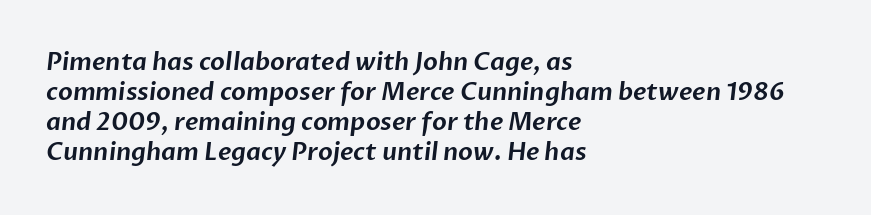
Regular leading. Leftover space on each line is placed entirely after the last word. The strip under each line holds only bare page. How are the letters spaced? Ordinarily, with no added tracking.
